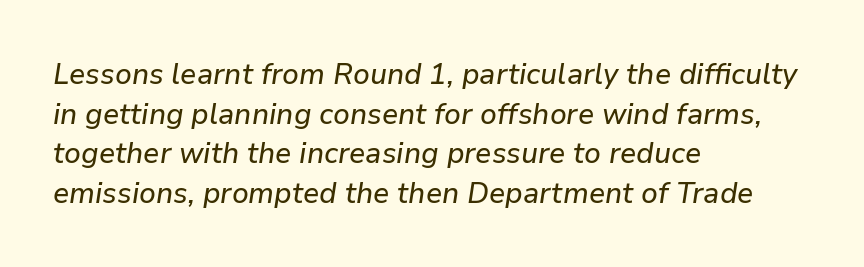
{"italic": "yes", "lean": "right", "slant_degrees": 9, "width": "normal", "stroke_contrast": "low", "x_height": "medium", "monospaced": "no", "underline": "no", "align": "left", "line_spacing": "normal", "line_spacing_ratio": 1.32, "letter_spacing": "normal", "letter_spacing_em": 0.0, "glyph_px": 30}
